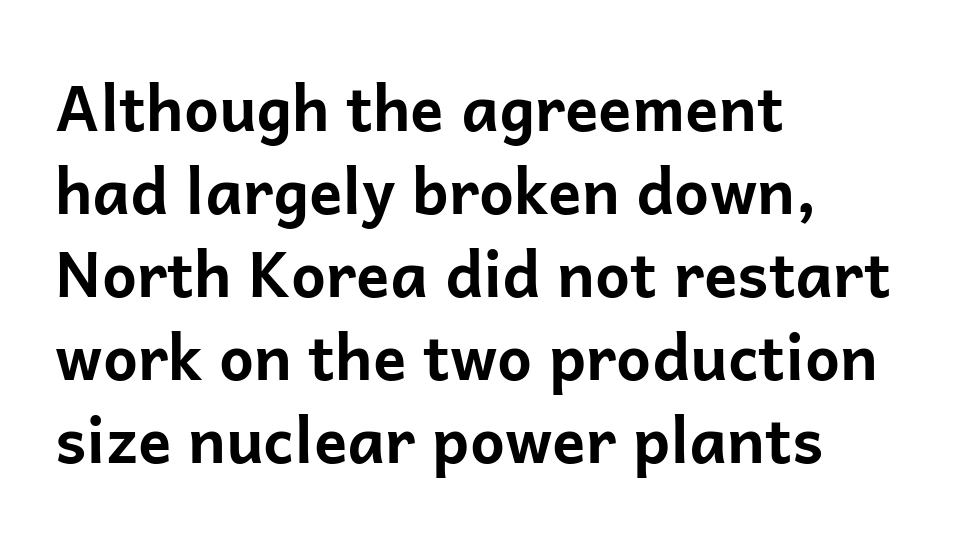
Is this a fixed-width face? No — the glyphs have proportional, varying widths. Nobody touched the tracking dial on this one. This rendering uses left alignment, leaving the right contour irregular. The letters stand upright; this is a roman face. Students, observe: this is what conventionally led text looks like. The typeface chosen for these lines omits serifs.
